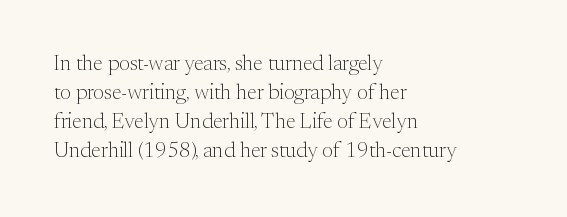
Q: Is the text bold? A: No.
Q: Is the text italic (slanted)? A: No, it is upright.
Q: Is the text underlined? A: No.
Q: How is the paragraph aligned? A: Left-aligned.
Q: Is the spacing between letters normal or unusually wide? A: Normal.
Q: Is the spacing between lines tight, normal or loose? A: Normal.
